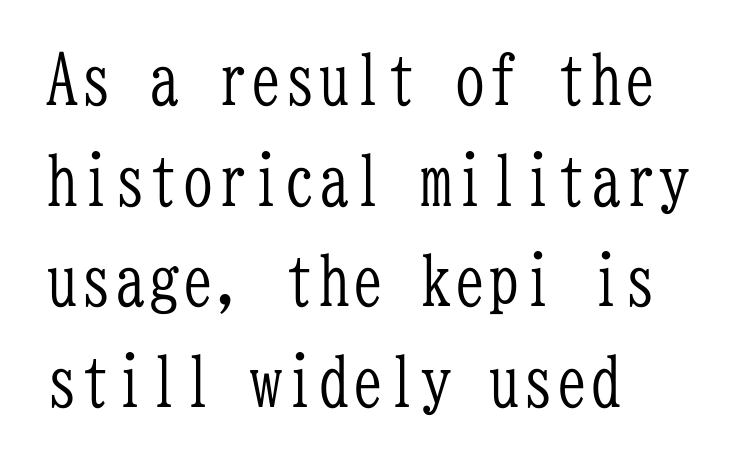
Q: Is the text bold? A: No.
Q: Is the text italic (slanted)? A: No, it is upright.
Q: Is the typeface a serif or a sans-serif typeface? A: Serif.
Q: Is the text underlined? A: No.
Q: How is the paragraph aligned? A: Left-aligned.
Q: Is the spacing between letters normal or unusually wide? A: Normal.
Q: Is the spacing between lines tight, normal or loose? A: Normal.
Q: Width (condensed, normal, or wide)? A: Condensed.
Q: Stroke contrast? A: Low.
Q: x-height? A: Medium.
Q: Monospaced? A: Yes.
